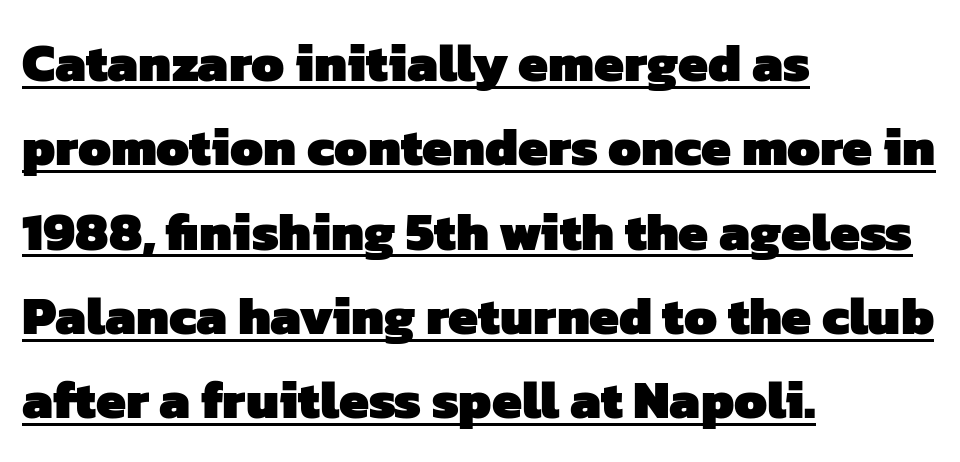
The lines sit at an ordinary, default distance from one another. A full-strength bold gives these letters their thick strokes. This rendering uses left alignment, leaving the right contour irregular. You could call the tracking neutral — neither tight nor loose.
